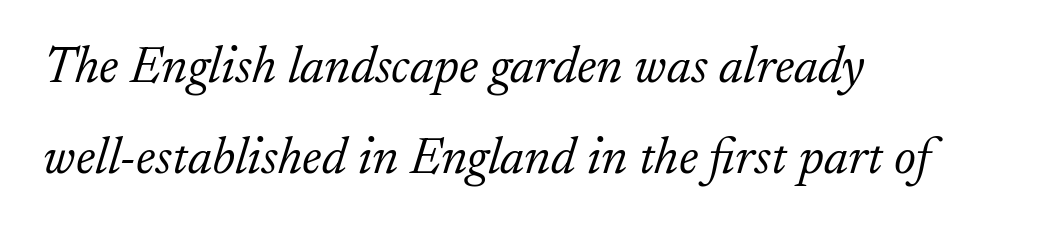
The lines in this sample share a left origin and differ only in where they stop. Look at the tracking — it's just the regular setting, nothing added. Descender tails drop into unmarked territory. Varying glyph widths throughout — classic text-font behaviour. Is the type slanted? Yes — the strokes lean at a clear angle.
